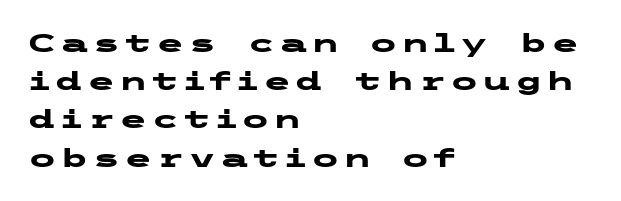
{"italic": "no", "bold": "yes", "underline": "no", "align": "left", "line_spacing": "normal", "line_spacing_ratio": 1.47, "glyph_px": 26}
